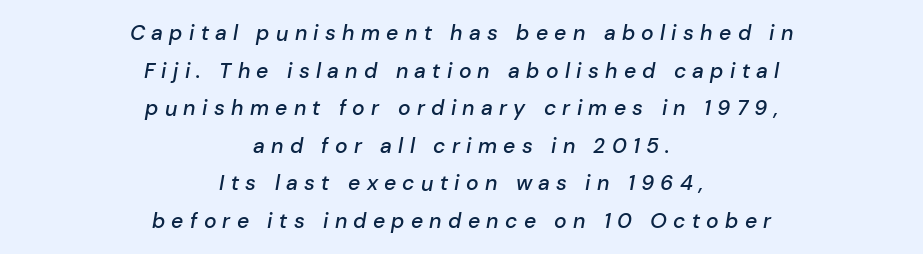
{"italic": "yes", "lean": "right", "slant_degrees": 10, "bold": "semi", "underline": "no", "align": "center", "line_spacing_ratio": 1.79, "letter_spacing": "wide", "letter_spacing_em": 0.3, "glyph_px": 21}
